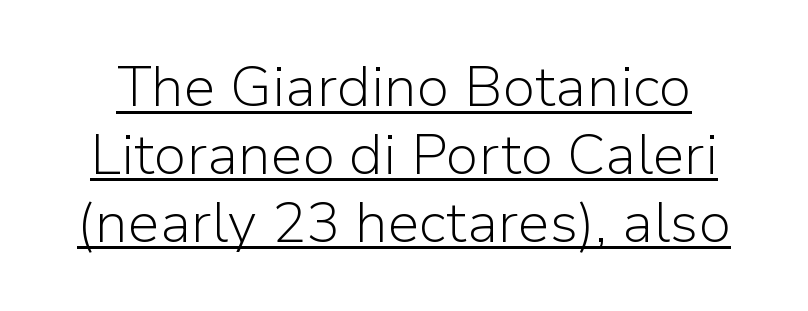
The passage shown is not bold in any degree. Are there feet on the stems? There aren't — it's a sans. The sample's only ornament is a line tracing under the words. The axis of the letterforms is exactly vertical. Think of a printed novel: that variable character pitch is what you see here. The rendering keeps characters at their native spacing.
